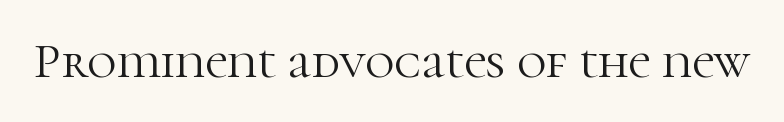
On a weight scale, this lands at 450 or below. Character widths vary here, with narrow letters taking less room than wide ones. Nobody drew a line under any word here. If you drew a line through each stem, it would be perfectly vertical. This sample uses a serif face.
